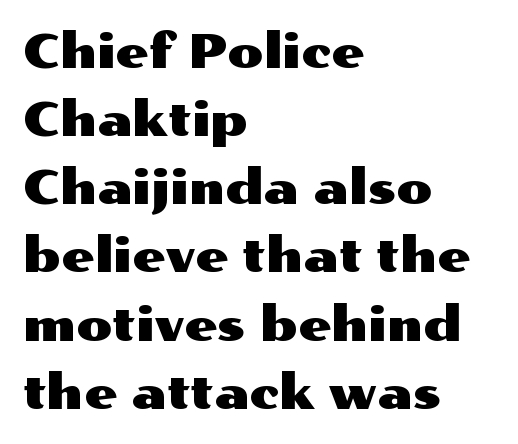
The gap between lines stays unmarked. Posture: straight, roman, zero tilt. The passage shown is typed in a proportional face where columns would drift. Spacing between characters is what you'd get straight out of the box. Font category for this specimen: sans-serif.
